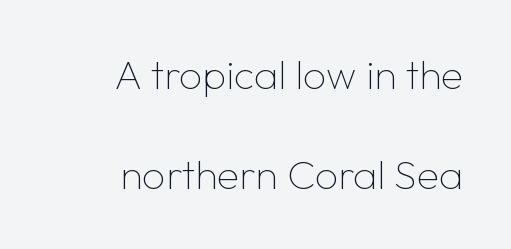
{"serif": "no", "italic": "no", "bold": "no", "weight": "thin", "width": "normal", "stroke_contrast": "low", "x_height": "medium", "monospaced": "no", "underline": "no", "align": "right", "line_spacing": "loose", "line_spacing_ratio": 2.44, "letter_spacing": "normal", "letter_spacing_em": 0.0, "glyph_px": 41}
